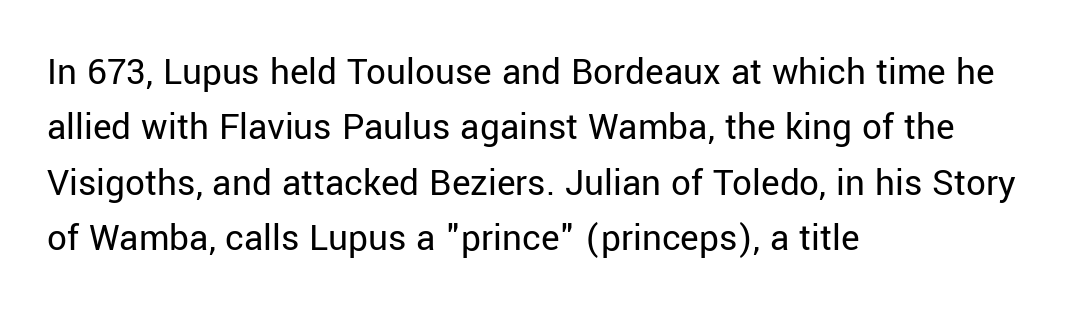
Q: Is the text bold? A: No.
Q: Is the text italic (slanted)? A: No, it is upright.
Q: Is the typeface a serif or a sans-serif typeface? A: Sans-serif.
Q: Is the text underlined? A: No.
Q: How is the paragraph aligned? A: Left-aligned.
Q: Is the spacing between letters normal or unusually wide? A: Normal.
Q: Is the spacing between lines tight, normal or loose? A: Normal.
Q: Width (condensed, normal, or wide)? A: Normal.
Q: Stroke contrast? A: Low.
Q: x-height? A: Medium.
Q: Monospaced? A: No.
